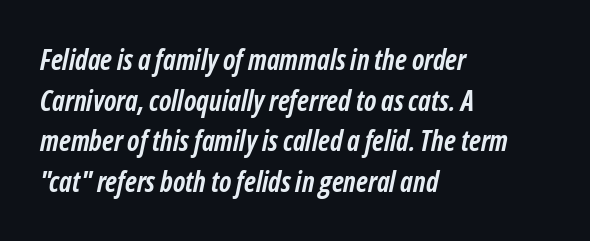
Q: Is the text bold? A: Yes.
Q: Is the text italic (slanted)? A: Yes, it leans right by about 12 degrees.
Q: Is the text underlined? A: No.
Q: How is the paragraph aligned? A: Left-aligned.
Q: Is the spacing between letters normal or unusually wide? A: Normal.
Q: Is the spacing between lines tight, normal or loose? A: Normal.
Q: Width (condensed, normal, or wide)? A: Condensed.
Q: Stroke contrast? A: Low.
Q: x-height? A: Medium.
Q: Monospaced? A: No.
